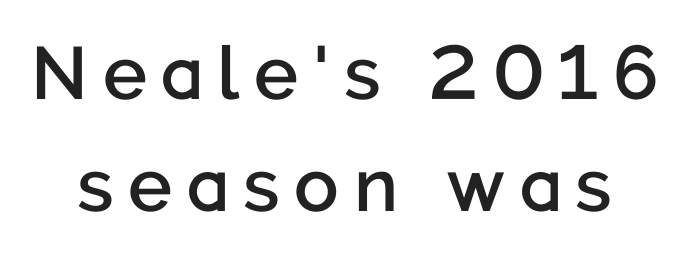
{"serif": "no", "italic": "no", "bold": "semi", "weight": "semibold", "width": "normal", "stroke_contrast": "low", "x_height": "medium", "monospaced": "no", "underline": "no", "line_spacing": "normal", "line_spacing_ratio": 1.52, "letter_spacing": "wide", "letter_spacing_em": 0.2, "glyph_px": 74}
